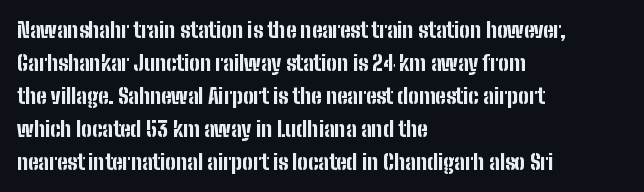
The sample has been set heavy, in full bold. Any mark beneath the type? The region is blank. The ragged edge is on the right, which tells us the setting is flush left. This sample uses plain, unmodified letter spacing. Posture: vertical. Does the leading feel generous? No, just average.
